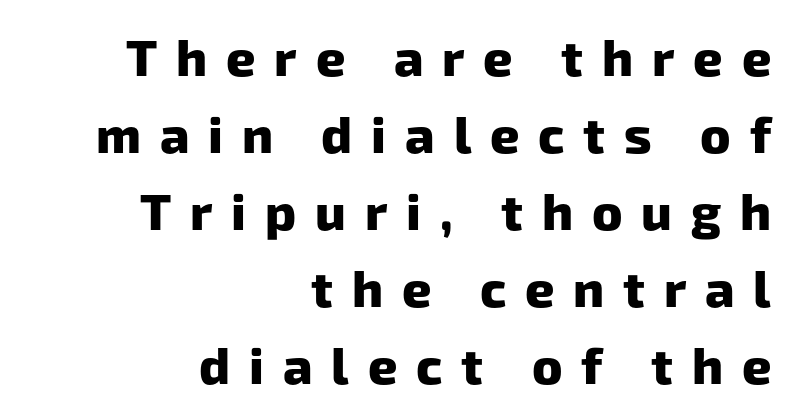
Q: Is the text bold? A: Yes.
Q: Is the typeface a serif or a sans-serif typeface? A: Sans-serif.
Q: Is the text underlined? A: No.
Q: How is the paragraph aligned? A: Right-aligned.
Q: Is the spacing between letters normal or unusually wide? A: Unusually wide.
Q: Is the spacing between lines tight, normal or loose? A: Normal.
Q: Width (condensed, normal, or wide)? A: Normal.
Q: Stroke contrast? A: Low.
Q: x-height? A: Medium.
Q: Monospaced? A: No.
